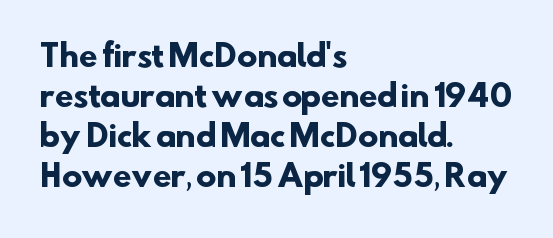
The image shows 30 px heavy sans-serif type; set left-aligned, normal line spacing (1.33x), normal letter spacing, not underlined; low stroke contrast and a small x-height.
